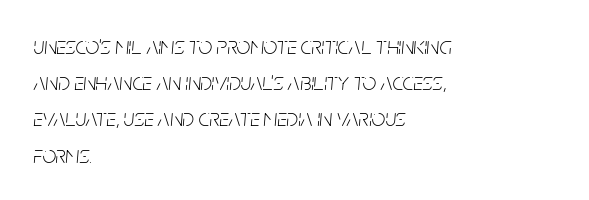
No chunkiness to these letters — they're not bold. Compared with ordinary roman type, these characters are visibly tilted. Whoever set this chose a conventional vertical rhythm. Caption: multi-line text, flush left, ragged right.
